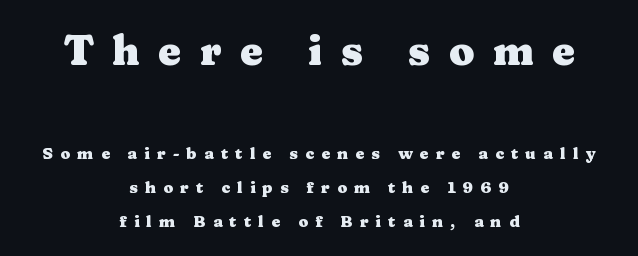
The glyphs in this specimen are seriffed. Every character sits straight up, as roman type does. Is this a fixed-width face? No — the glyphs have proportional, varying widths. The face used here is rendered with a markedly widened letterfit. Is the block centered? Yes — each line is placed symmetrically about the middle. Here the first block reads like a headline and the second like body copy.
